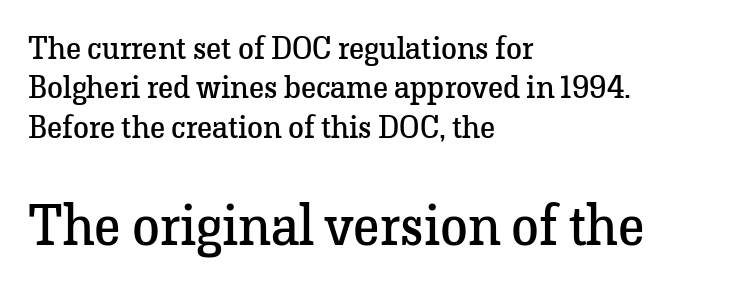
The image shows 56 px regular-weight serif type, upright; set left-aligned, line spacing 1.23x, normal letter spacing, not underlined; the second (bottom) block is 1.75x larger; low stroke contrast and a medium x-height.
